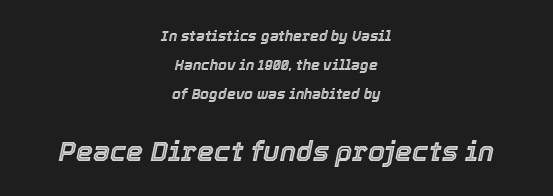
Whoever set this made the second block the dominant, larger element. Regarding leading, the lines here are spaced well apart. Inter-character spacing is left at the font's built-in metrics. This is oblique type, the kind used for emphasis or titles.
